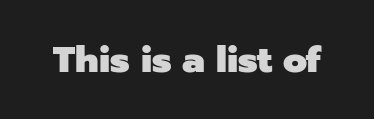
{"serif": "no", "italic": "no", "bold": "yes", "weight": "heavy", "width": "normal", "stroke_contrast": "low", "x_height": "medium", "monospaced": "no", "underline": "no", "letter_spacing": "normal", "letter_spacing_em": 0.0, "glyph_px": 37}
